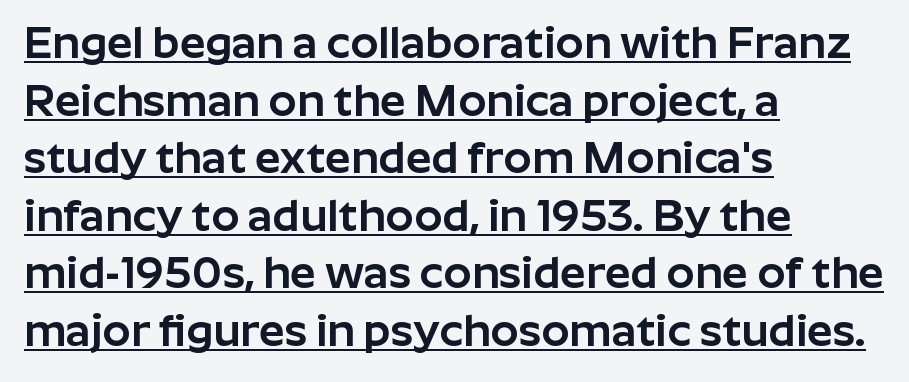
Q: Is the text italic (slanted)? A: No, it is upright.
Q: Is the typeface a serif or a sans-serif typeface? A: Sans-serif.
Q: Is the text underlined? A: Yes.
Q: How is the paragraph aligned? A: Left-aligned.
Q: Is the spacing between letters normal or unusually wide? A: Normal.
Q: Is the spacing between lines tight, normal or loose? A: Normal.
Q: Width (condensed, normal, or wide)? A: Normal.
Q: Stroke contrast? A: Low.
Q: x-height? A: Medium.
Q: Monospaced? A: No.
